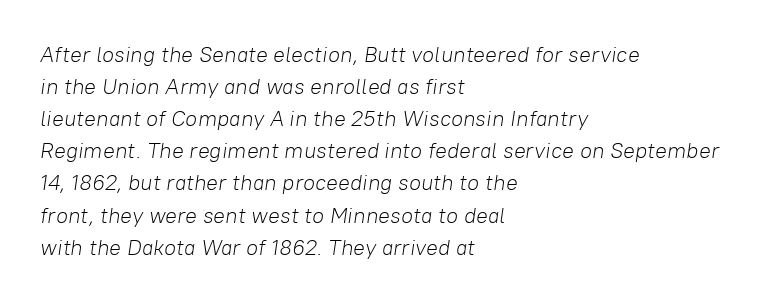
Q: Is the text bold? A: No.
Q: Is the text italic (slanted)? A: Yes, it leans right by about 8 degrees.
Q: Is the text underlined? A: No.
Q: How is the paragraph aligned? A: Left-aligned.
Q: Is the spacing between letters normal or unusually wide? A: Normal.
Q: Is the spacing between lines tight, normal or loose? A: Normal.
